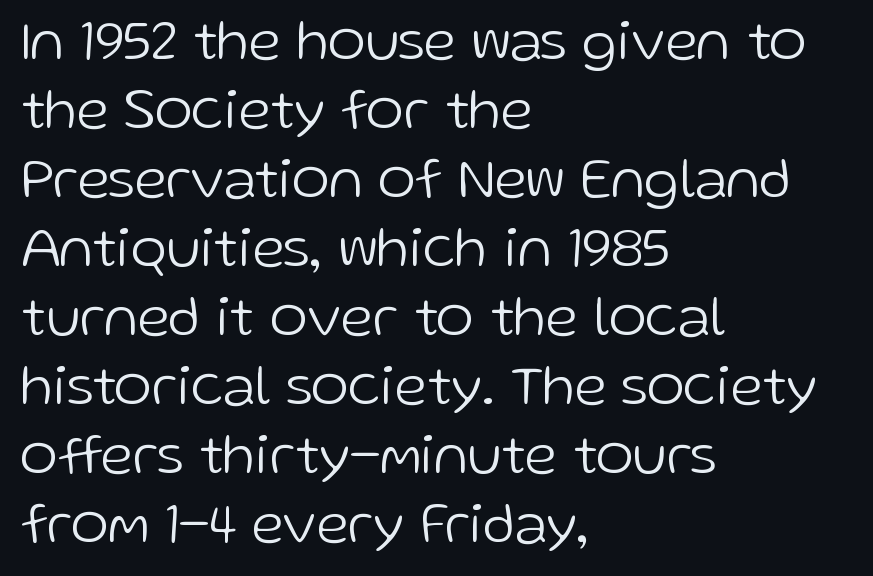
The image shows 57 px light sans-serif type, upright; set left-aligned, line spacing 1.21x, normal letter spacing, not underlined; low stroke contrast and a medium x-height.
